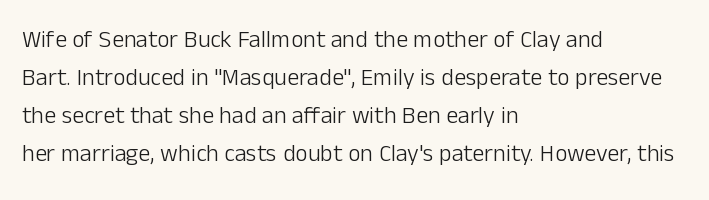
Is there much room between lines? A standard amount, neither cramped nor airy. A roman cut, with each character standing at attention. How are the letters spaced? Ordinarily, with no added tracking. This rendering features lettering with no underline. The paragraph shown leans on its left margin. The weight tops out at a normal text grade.
